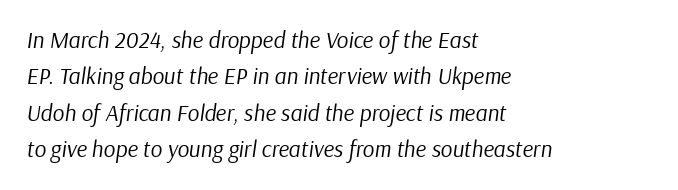
Q: Is the text bold? A: No.
Q: Is the text italic (slanted)? A: Yes, it leans right by about 9 degrees.
Q: Is the text underlined? A: No.
Q: How is the paragraph aligned? A: Left-aligned.
Q: Is the spacing between letters normal or unusually wide? A: Normal.
Q: Is the spacing between lines tight, normal or loose? A: Normal.
